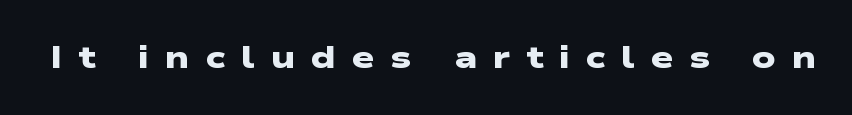
{"serif": "no", "bold": "yes", "weight": "heavy", "width": "wide", "stroke_contrast": "low", "x_height": "medium", "monospaced": "no", "underline": "no", "letter_spacing": "wide", "letter_spacing_em": 0.49, "glyph_px": 32}
